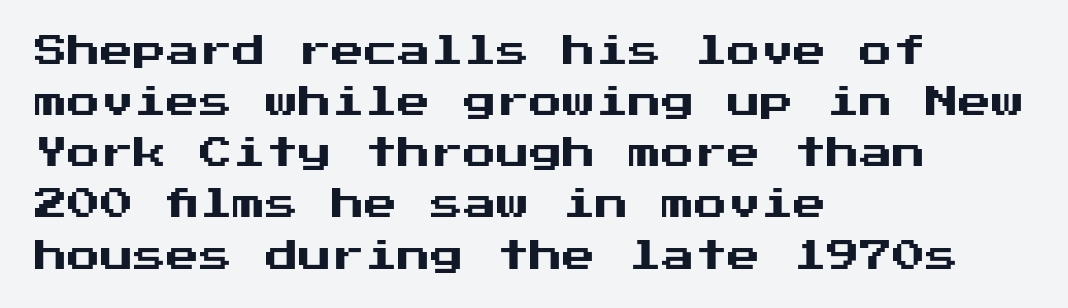
{"serif": "no", "italic": "no", "width": "normal", "stroke_contrast": "medium", "x_height": "medium", "underline": "no", "align": "left", "line_spacing": "normal", "line_spacing_ratio": 1.55, "letter_spacing": "normal", "letter_spacing_em": 0.0, "glyph_px": 33}
